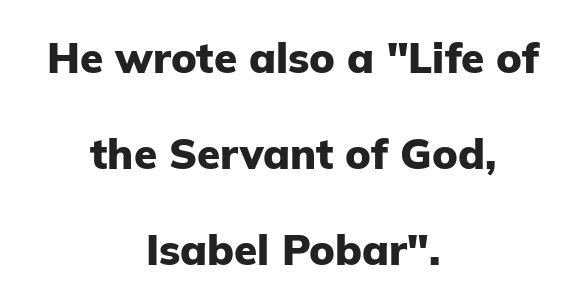
The image shows 42 px heavy sans-serif type, upright; set centered, loose line spacing (2.29x), normal letter spacing, not underlined; low stroke contrast and a medium x-height.
